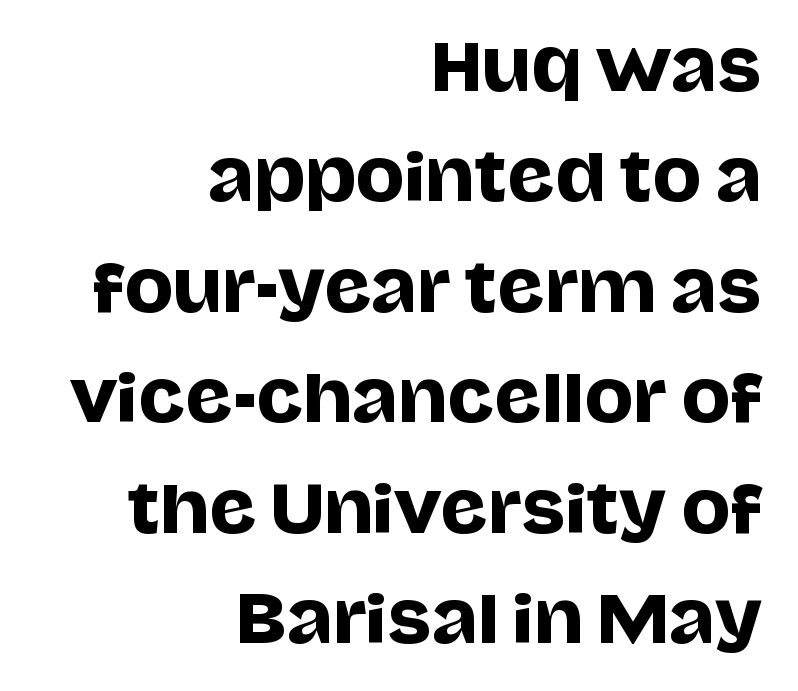
The image shows 65 px sans-serif type, upright; set right-aligned, normal line spacing (1.7x), normal letter spacing, not underlined; low stroke contrast and a large x-height.
